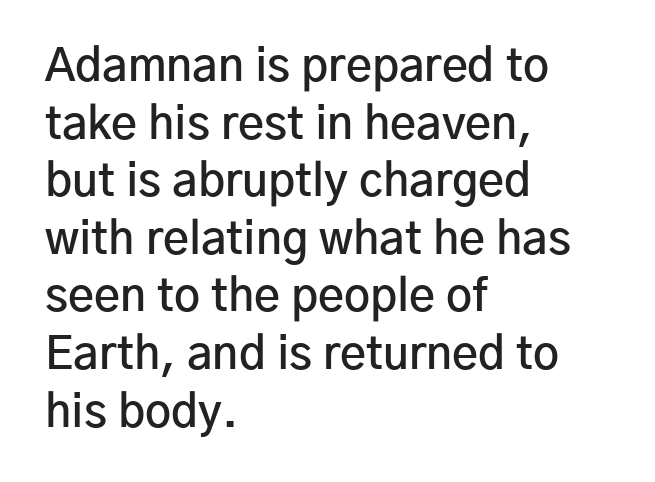
The image shows 45 px semibold sans-serif type, upright; set left-aligned, normal line spacing (1.28x), normal letter spacing, not underlined; low stroke contrast and a medium x-height.
